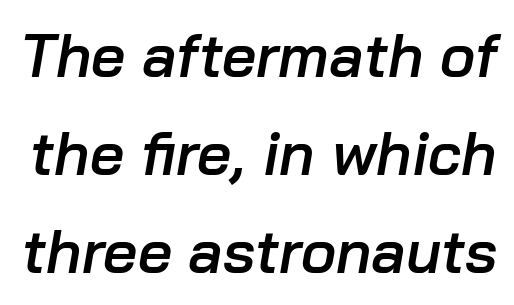
Q: Is the text bold? A: Semi-bold.
Q: Is the text italic (slanted)? A: Yes, it leans right by about 10 degrees.
Q: Is the text underlined? A: No.
Q: Is the spacing between letters normal or unusually wide? A: Normal.
Q: Is the spacing between lines tight, normal or loose? A: Normal.
Q: Width (condensed, normal, or wide)? A: Normal.
Q: Stroke contrast? A: Low.
Q: x-height? A: Medium.
Q: Monospaced? A: No.
